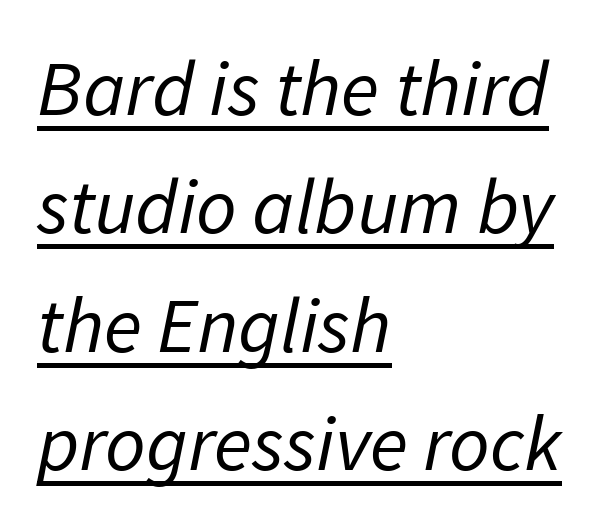
The image shows 79 px regular-weight type, italic (leaning right); set left-aligned, normal line spacing (1.5x), normal letter spacing, underlined; low stroke contrast and a medium x-height.
